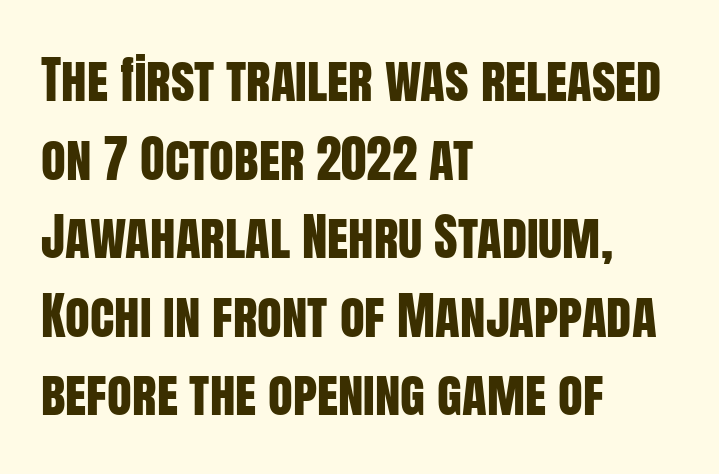
The image shows 51 px condensed sans-serif type, upright; set left-aligned, normal line spacing (1.54x), normal letter spacing, not underlined; low stroke contrast and a large x-height.
